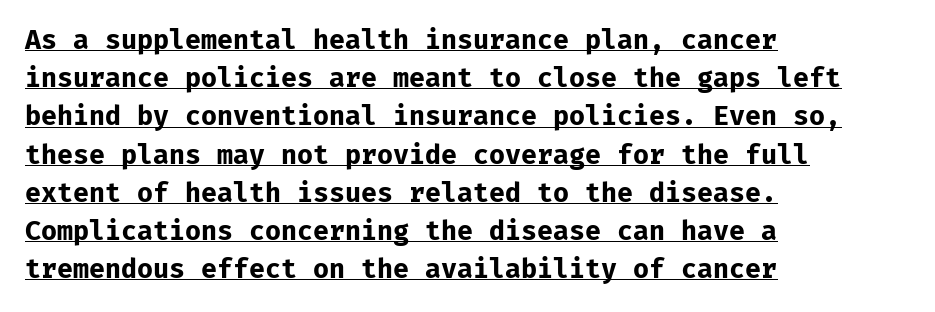
{"italic": "no", "bold": "yes", "underline": "yes", "align": "left", "line_spacing": "normal", "line_spacing_ratio": 1.47, "letter_spacing": "normal", "letter_spacing_em": 0.0, "glyph_px": 26}
